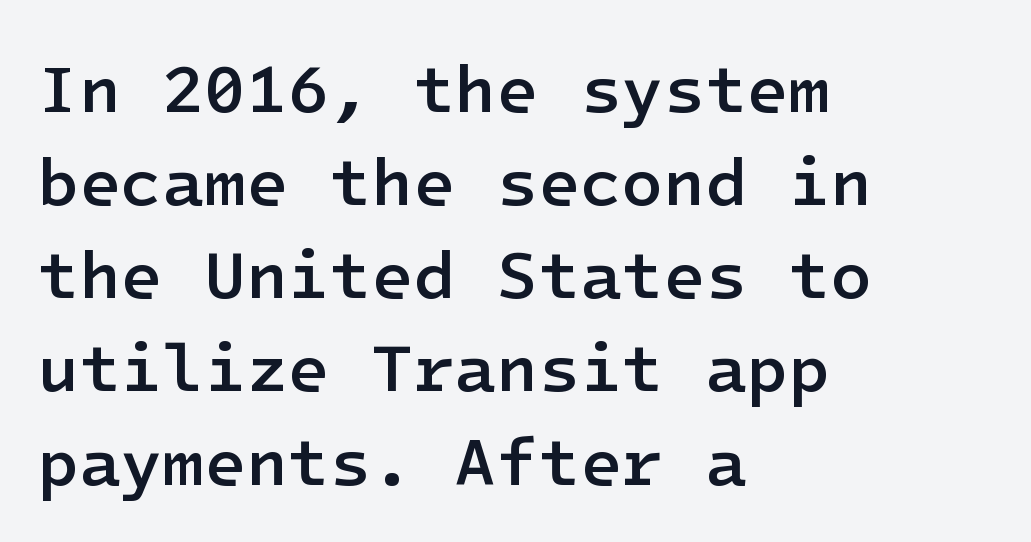
Q: Is the text bold? A: Semi-bold.
Q: Is the text italic (slanted)? A: No, it is upright.
Q: Is the typeface a serif or a sans-serif typeface? A: Sans-serif.
Q: Is the text underlined? A: No.
Q: How is the paragraph aligned? A: Left-aligned.
Q: Is the spacing between letters normal or unusually wide? A: Normal.
Q: Is the spacing between lines tight, normal or loose? A: Normal.
Q: Width (condensed, normal, or wide)? A: Normal.
Q: Stroke contrast? A: Low.
Q: x-height? A: Medium.
